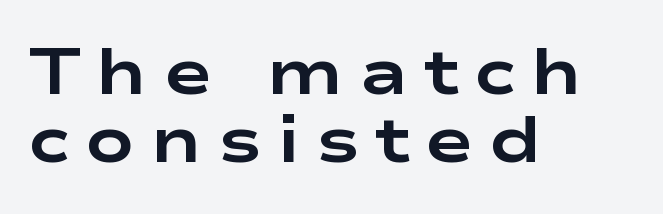
Plain, unruled lines of type. Letterform terminals end flat and unadorned throughout the passage. Successive baselines arrive quickly, one right under another. Varying glyph widths throughout — classic text-font behaviour. Ordinary non-slanted type is in use. These lines carry a lot of weight — the face is fully bold.
